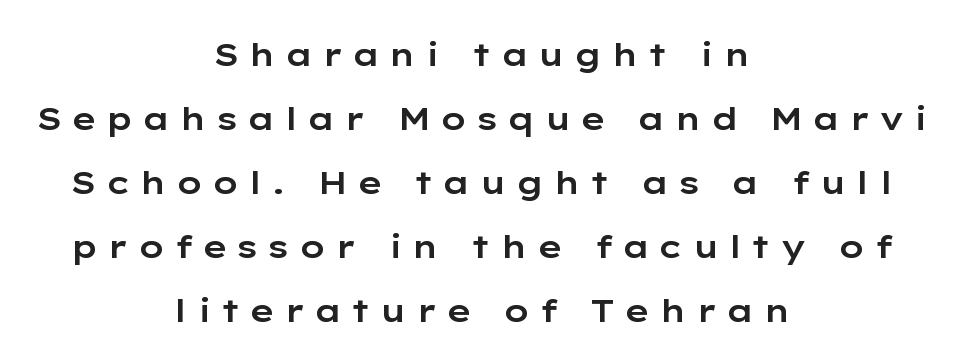
Leading: increased. The type sits square on the baseline with zero lean. Is the block centered? Yes — each line is placed symmetrically about the middle. Do the characters align in a grid? No, the font is proportional. Only glyphs here, with clear space below each row.
